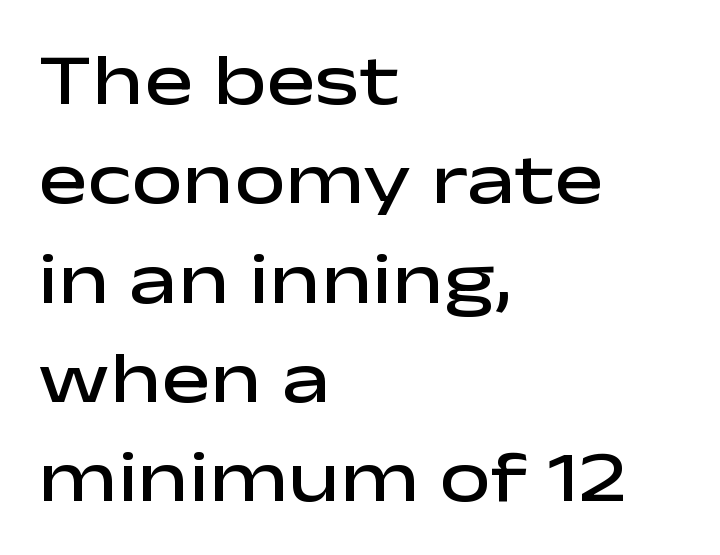
{"serif": "no", "italic": "no", "bold": "semi", "weight": "semibold", "width": "wide", "stroke_contrast": "low", "x_height": "medium", "monospaced": "no", "underline": "no", "align": "left", "line_spacing": "normal", "line_spacing_ratio": 1.36, "letter_spacing": "normal", "letter_spacing_em": 0.0, "glyph_px": 73}
